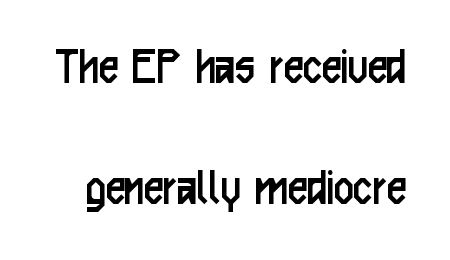
The passage shown is not underscored anywhere. On a weight scale, this lands at 450 or below. Each letter keeps its own natural width here, so spacing adapts to shape. You can tell from the bare stems that sans-serif type was used.
